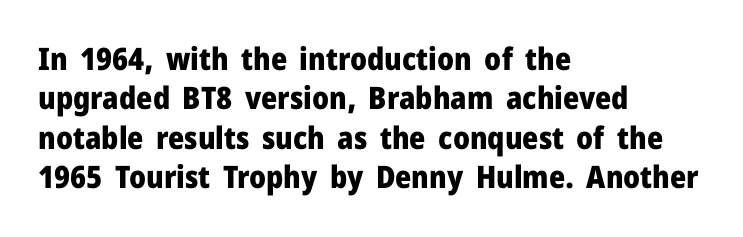
Characters remain perfectly vertical along every line. What stands out about the letter spacing? Nothing — it is the standard amount. Leftover space on each line is placed entirely after the last word. The string is rendered with underlining switched off. Typographically, this falls in the sans-serif category. The rows are spaced the way most documents space them.
